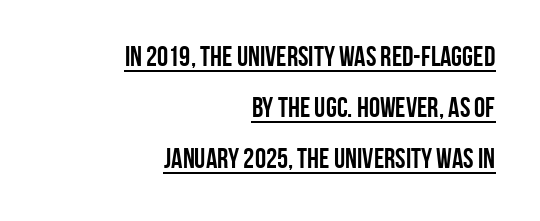
The image shows 28 px semibold, condensed sans-serif type, upright; set right-aligned, line spacing 1.83x, normal letter spacing, underlined; low stroke contrast and a large x-height.
